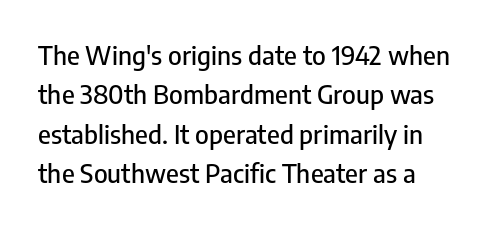
The image shows 26 px text type, upright; set left-aligned, normal line spacing (1.51x), normal letter spacing, not underlined.
